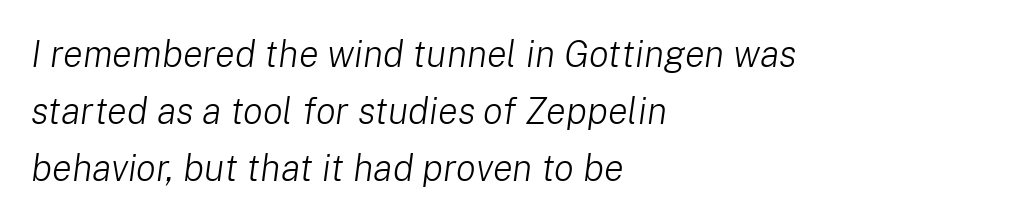
The image shows 37 px light type, italic (leaning right); set left-aligned, normal line spacing (1.54x), normal letter spacing, not underlined; low stroke contrast and a medium x-height.
